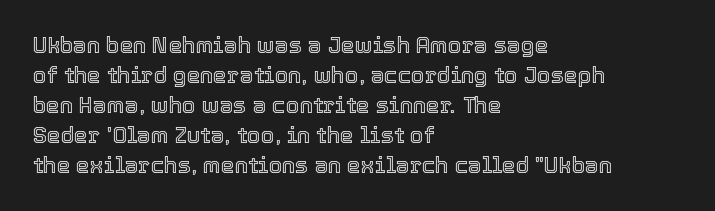
Q: Is the text italic (slanted)? A: No, it is upright.
Q: Is the text underlined? A: No.
Q: How is the paragraph aligned? A: Left-aligned.
Q: Is the spacing between letters normal or unusually wide? A: Normal.
Q: Is the spacing between lines tight, normal or loose? A: Normal.
